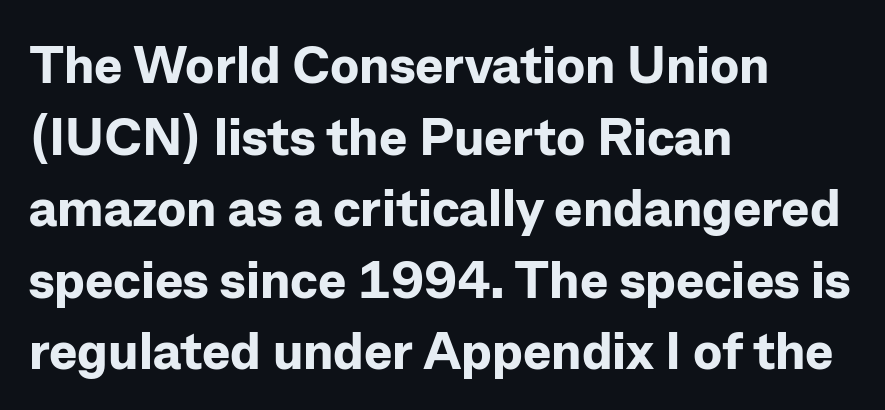
What's the leading like? Ordinary, nothing unusual. Posture: vertical. The rendering uses natural spacing where letterforms have individual widths. Does the weight exceed regular? Yes, all the way to bold. Is this a sans? Yes — the strokes have no serifs.
